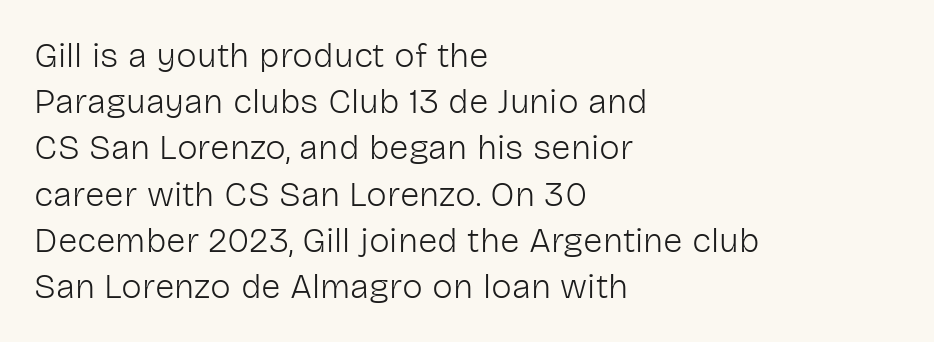
{"serif": "no", "italic": "no", "bold": "no", "weight": "light", "width": "normal", "stroke_contrast": "low", "x_height": "medium", "monospaced": "no", "underline": "no", "align": "left", "line_spacing": "normal", "line_spacing_ratio": 1.32, "letter_spacing": "normal", "letter_spacing_em": 0.0, "glyph_px": 35}
